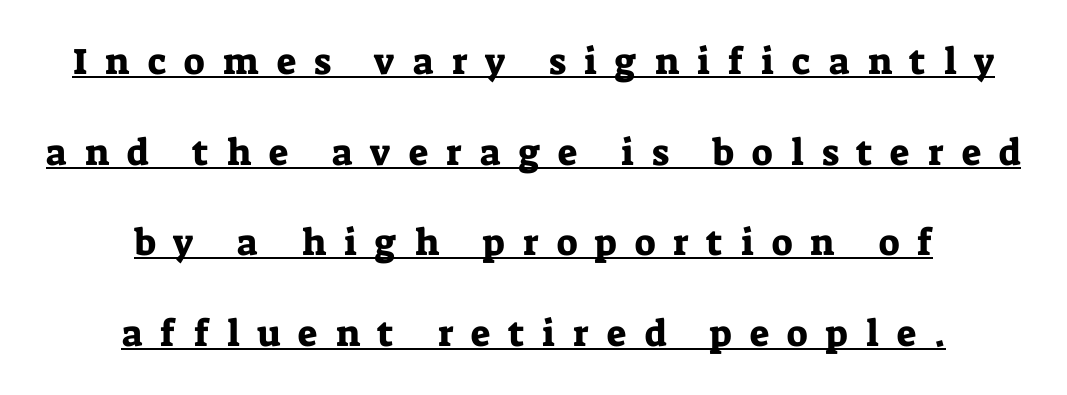
The image shows 37 px serif type, upright; set centered, loose line spacing (2.45x), unusually wide letter spacing (+0.49 em), underlined; low stroke contrast and a medium x-height.
